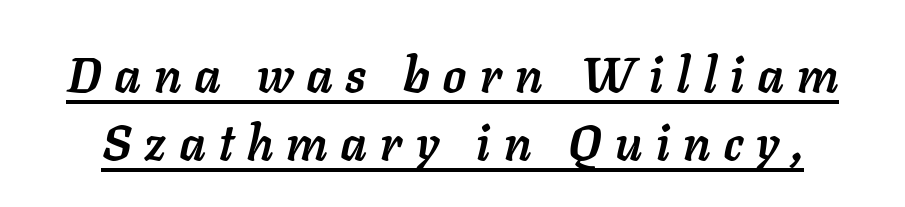
The image shows 49 px semibold type, italic (leaning right); set normal line spacing (1.38x), unusually wide letter spacing (+0.28 em), underlined; low stroke contrast and a medium x-height.
